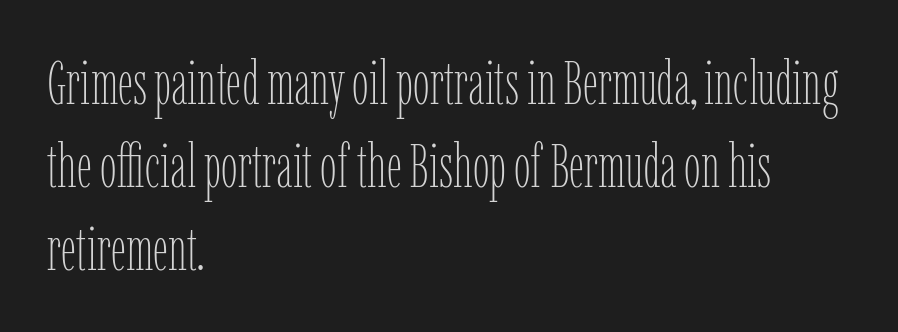
Students, note that the glyphs here touch the page at normal intervals. Where is the straight margin? On the left. Compared with typical paragraphs, the rows here are spaced about the same. The area under the type is left untouched.
